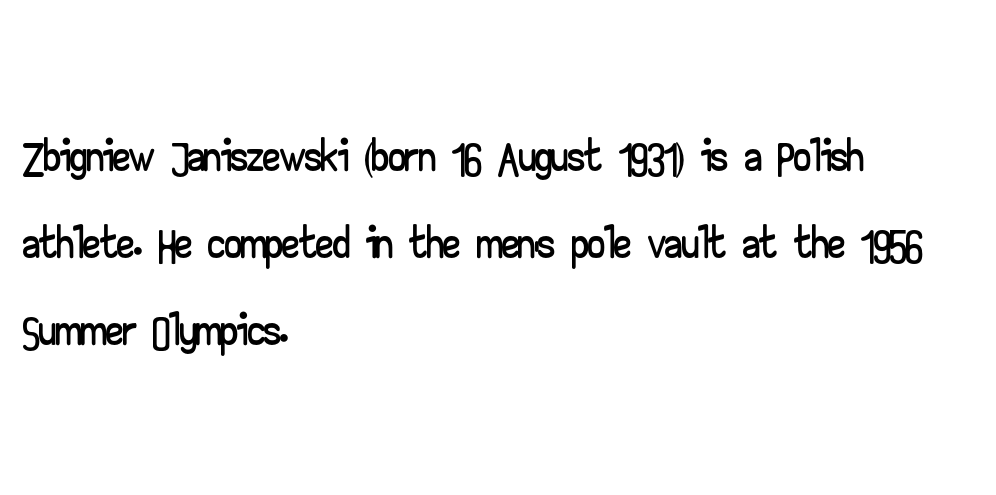
Line spacing here is normal. Think of a printed novel: that variable character pitch is what you see here. The area under the type is left untouched. Tracking value appears to be zero — textbook default spacing.
